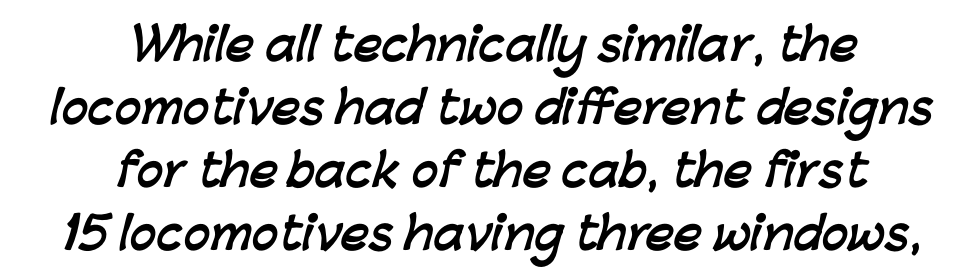
The image shows 44 px semibold sans-serif type; set centered, normal line spacing (1.43x), normal letter spacing, not underlined; low stroke contrast and a medium x-height.
